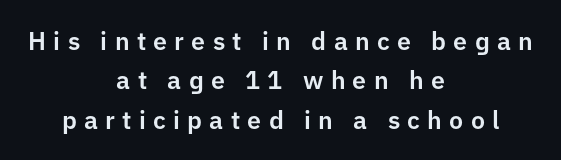
The gap between lines stays unmarked. Every character sits straight up, as roman type does. Normally led — the rows are evenly, conventionally spaced. Characters follow at a spacing far wider than the type designer built in. Does the copy run flush right? No — it is centered line by line.
